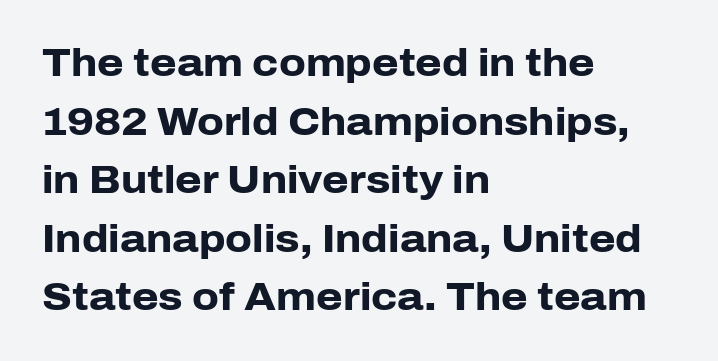
Is this a fixed-width face? No — the glyphs have proportional, varying widths. Serif or sans? Sans — the stroke terminals are bare. This rendering uses left alignment, leaving the right contour irregular. Only glyphs here, with clear space below each row. Heft: maximum for text — a bold. The letters stand upright; this is a roman face.
